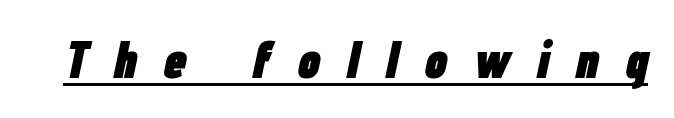
The image shows 52 px heavy, condensed type, italic (leaning right); set unusually wide letter spacing (+0.49 em), underlined; low stroke contrast and a medium x-height.
